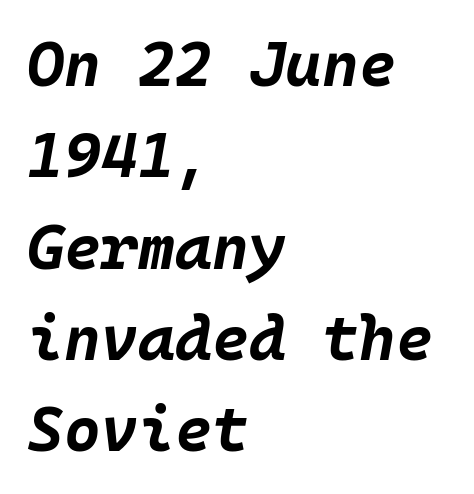
{"italic": "yes", "lean": "right", "slant_degrees": 10, "bold": "yes", "weight": "bold", "width": "normal", "stroke_contrast": "low", "x_height": "large", "underline": "no", "align": "left", "line_spacing": "normal", "line_spacing_ratio": 1.45, "letter_spacing": "normal", "letter_spacing_em": 0.0, "glyph_px": 63}
